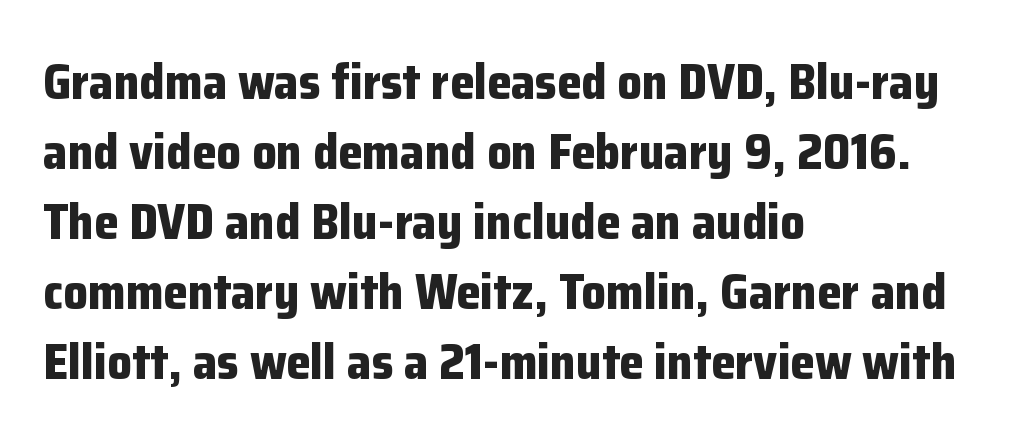
The rendering uses natural spacing where letterforms have individual widths. Is this a sans? Yes — the strokes have no serifs. In terms of posture, this sample is upright. The ragged edge is on the right, which tells us the setting is flush left. Here the glyphs are tracked normally, forming tight word shapes.
